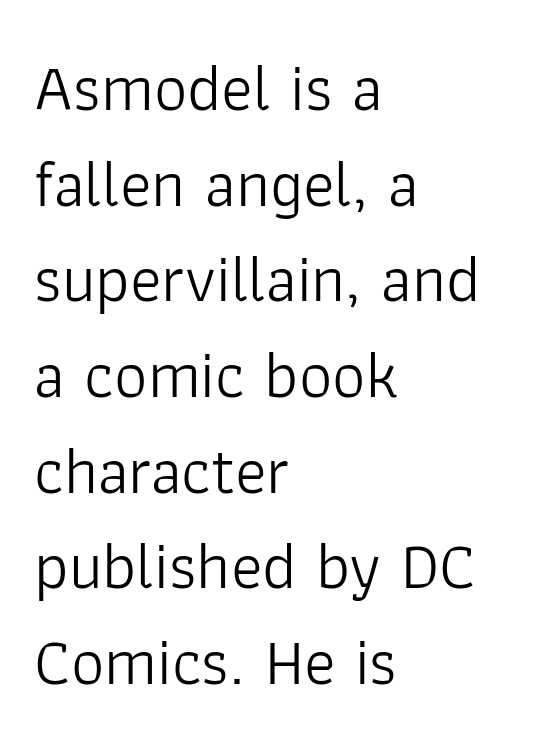
Is there much room between lines? A standard amount, neither cramped nor airy. No italicization has been applied; the sample stays upright. Note the varied advance widths — an 'i' is clearly narrower than an 'm'. Weight class: somewhere from thin through regular. The passage shown is not underscored anywhere. Letterform terminals end flat and unadorned throughout the passage.
